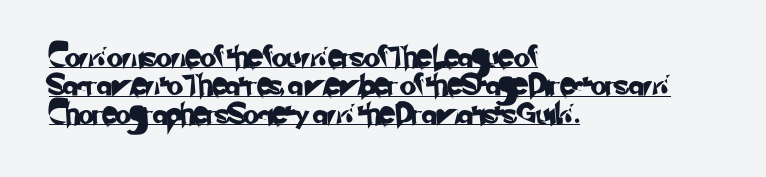
Q: Is the text underlined? A: Yes.
Q: How is the paragraph aligned? A: Left-aligned.
Q: Is the spacing between letters normal or unusually wide? A: Normal.
Q: Is the spacing between lines tight, normal or loose? A: Normal.
